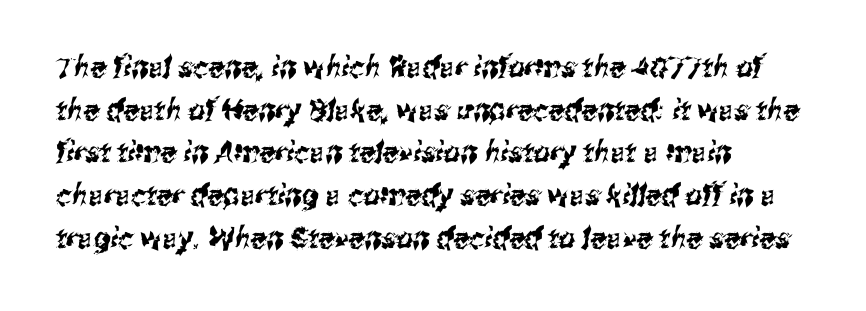
Has an underline been added? It has not. The characters display no serif detailing; their extremities are plain. Interline gaps are of average width in this sample. Short note: letters normally spaced. This rendering uses left alignment, leaving the right contour irregular.
